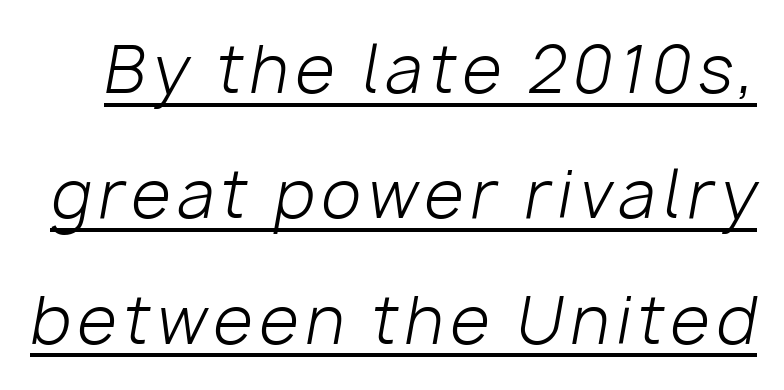
Is this a fixed-width face? No — the glyphs have proportional, varying widths. Interline gaps are noticeably wide in this sample. Characters are canted at an angle relative to the baseline's perpendicular. The typesetter has applied underlining to the passage shown. Compared with a typical body face, this is equally light or lighter still.
